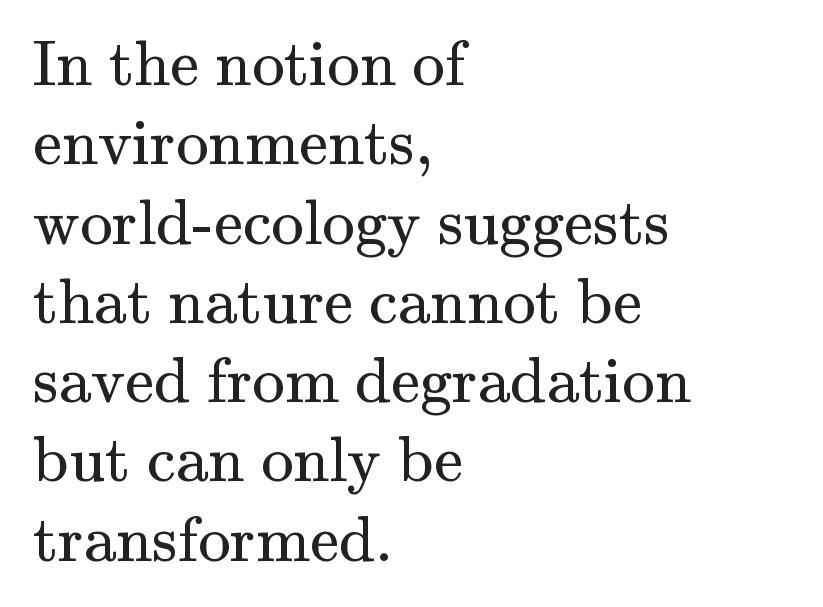
Yep, those are serifs on the letters. The characters are drawn with everyday or finer stroke widths. The space beneath each line is pristine and unruled. In terms of posture, this sample is upright. The letters sit at their default tracking, neither squeezed nor spread. Compared with a centered layout, this one pins lines to the left instead.
